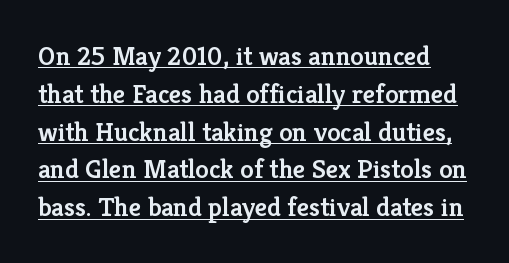
Characters follow at the spacing the type designer built in. Underlined type. Normally led — the rows are evenly, conventionally spaced. Ordinary non-slanted type is in use.
